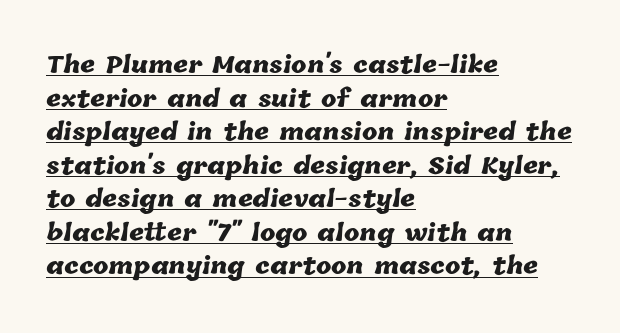
Q: Is the text bold? A: Yes.
Q: Is the text underlined? A: Yes.
Q: How is the paragraph aligned? A: Left-aligned.
Q: Is the spacing between letters normal or unusually wide? A: Normal.
Q: Is the spacing between lines tight, normal or loose? A: Normal.
